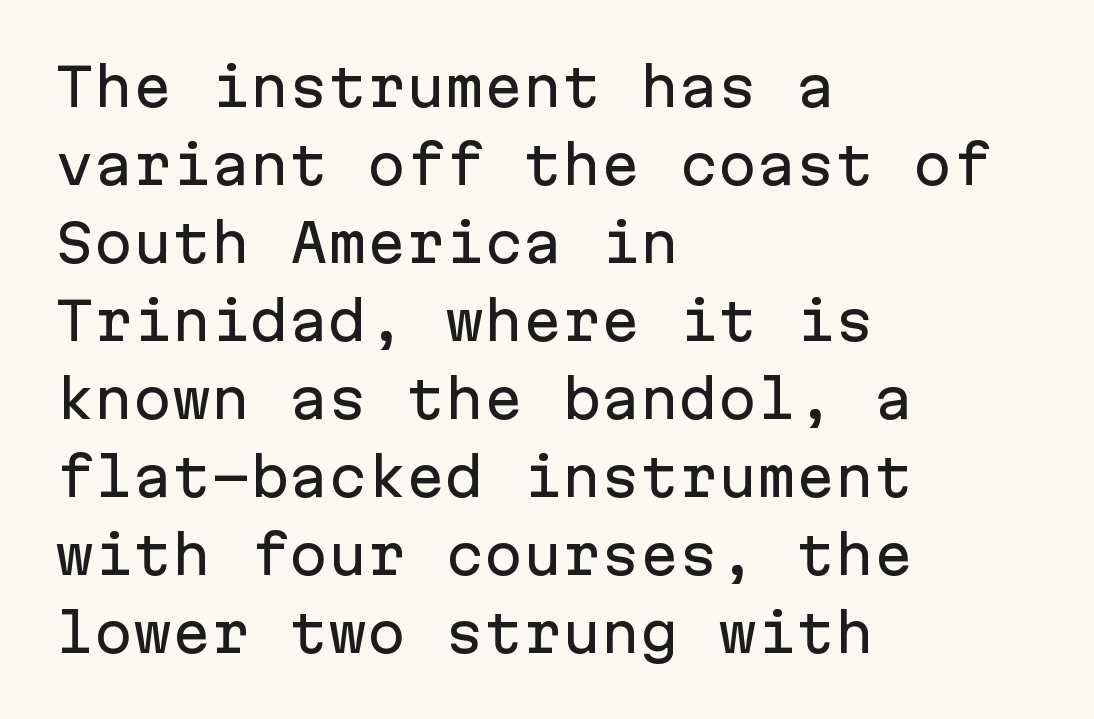
Q: Is the text italic (slanted)? A: No, it is upright.
Q: Is the typeface a serif or a sans-serif typeface? A: Sans-serif.
Q: Is the text underlined? A: No.
Q: How is the paragraph aligned? A: Left-aligned.
Q: Is the spacing between letters normal or unusually wide? A: Normal.
Q: Is the spacing between lines tight, normal or loose? A: Normal.
Q: Width (condensed, normal, or wide)? A: Normal.
Q: Stroke contrast? A: Low.
Q: x-height? A: Medium.
Q: Monospaced? A: Yes.
